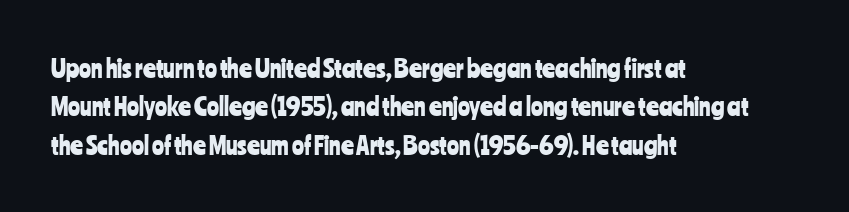
The image shows 25 px text type, upright; set left-aligned, normal line spacing (1.54x), normal letter spacing, not underlined.
